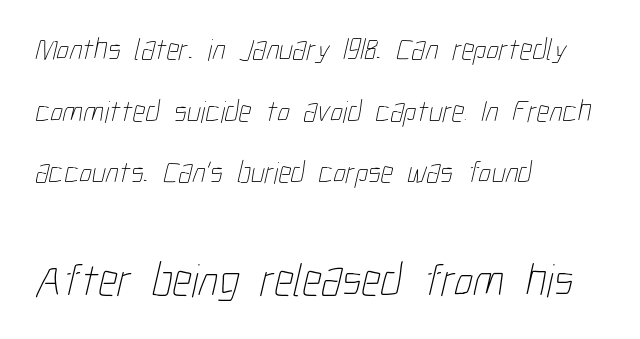
Reading down the column, the eye jumps a long way to each next line. Each stroke keeps to a modest, everyday thickness or less. Line starts are locked; line ends wander. The second block has been scaled up relative to the first.
